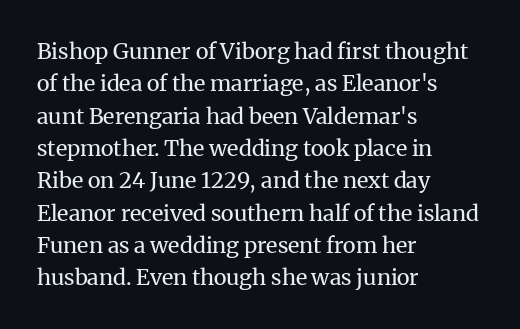
{"italic": "no", "bold": "no", "underline": "no", "align": "left", "line_spacing": "normal", "line_spacing_ratio": 1.47, "letter_spacing": "normal", "letter_spacing_em": 0.0, "glyph_px": 22}
